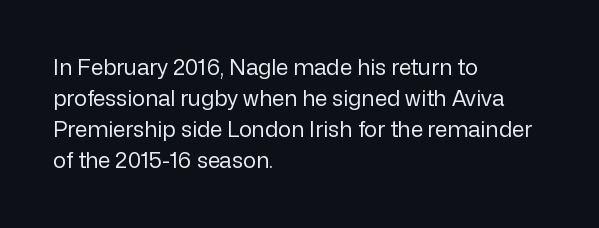
The image shows 22 px text type, upright; set left-aligned, normal line spacing (1.41x), normal letter spacing, not underlined.
